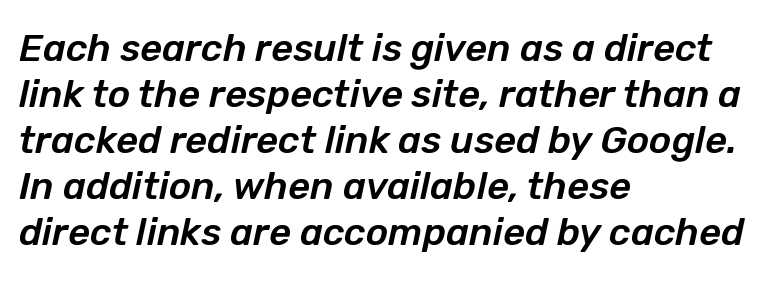
The image shows 38 px text type, italic (leaning right); set left-aligned, line spacing 1.21x, normal letter spacing, not underlined; low stroke contrast and a medium x-height.
